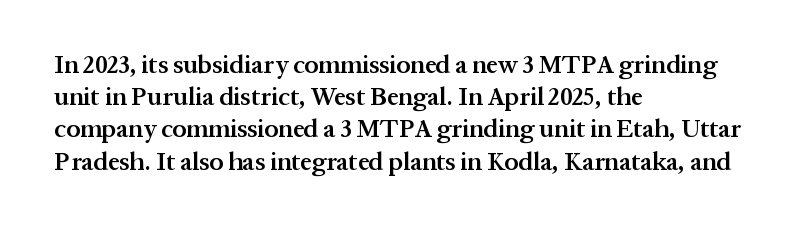
Typesetter's note: demi weight, one step under bold. What's the leading like? Ordinary, nothing unusual. Observe the ordinary spacing: letters are neighbours, not strangers. Anything drawn beneath the words? Only blank space.
